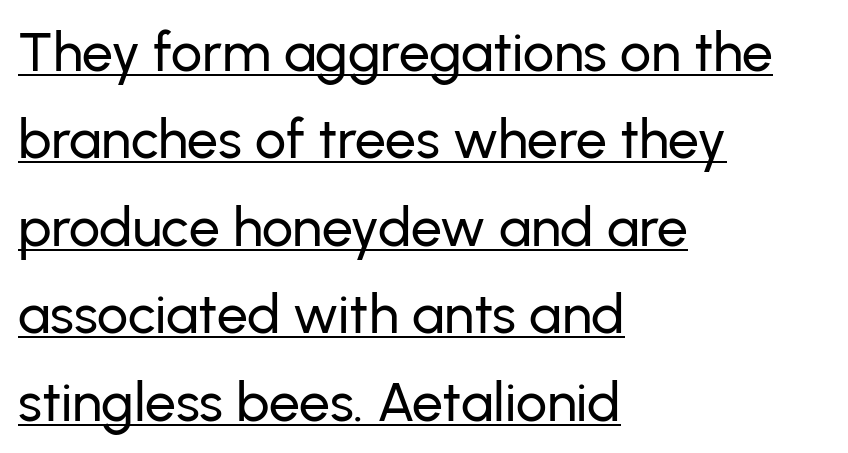
{"serif": "no", "italic": "no", "width": "normal", "stroke_contrast": "low", "x_height": "medium", "monospaced": "no", "underline": "yes", "align": "left", "line_spacing": "normal", "line_spacing_ratio": 1.59, "letter_spacing": "normal", "letter_spacing_em": 0.0, "glyph_px": 55}
